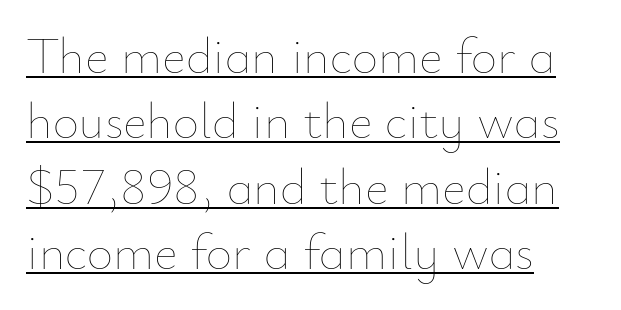
{"italic": "no", "bold": "no", "weight": "thin", "width": "normal", "stroke_contrast": "low", "x_height": "small", "monospaced": "no", "underline": "yes", "align": "left", "line_spacing": "normal", "line_spacing_ratio": 1.28, "letter_spacing": "normal", "letter_spacing_em": 0.0, "glyph_px": 51}
